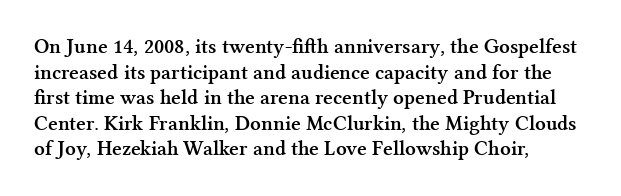
Is there any slant? The stems are plumb. The zone under the glyphs is completely vacant. Caption: bold face, heavy strokes. Each word holds together tightly as a unit, with standard inter-letter gaps. Does the copy run flush right? No — it runs flush left.
